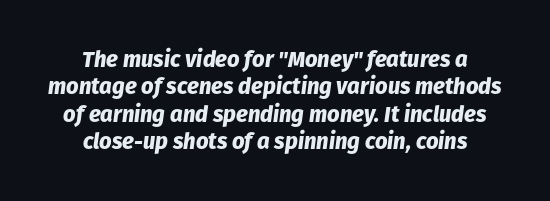
The image shows 22 px bold type, italic (leaning right); set centered, line spacing 1.24x, normal letter spacing, not underlined.
